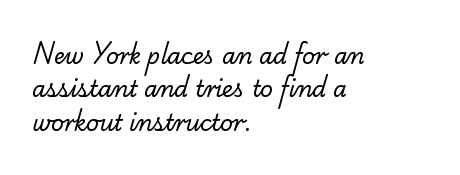
The rendering uses a moderate line-height, typical for paragraphs. Each row of text sits above clean, open space. Stroke mass is kept to a normal reading level or below. One-word summary of the alignment: left. Default kerning and tracking; the words read as compact shapes.
